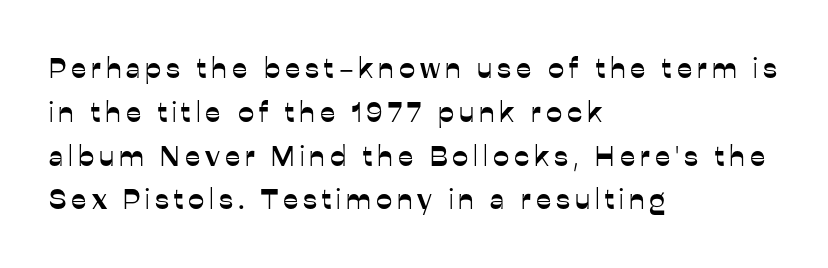
The type sits square on the baseline with zero lean. Underlining? Definitely not there. Each letter keeps its own natural width here, so spacing adapts to shape. The block of text has a typical density, with ordinary space between rows. The compositor pushed each line to the left boundary. Nope, no serifs anywhere on these letters.
